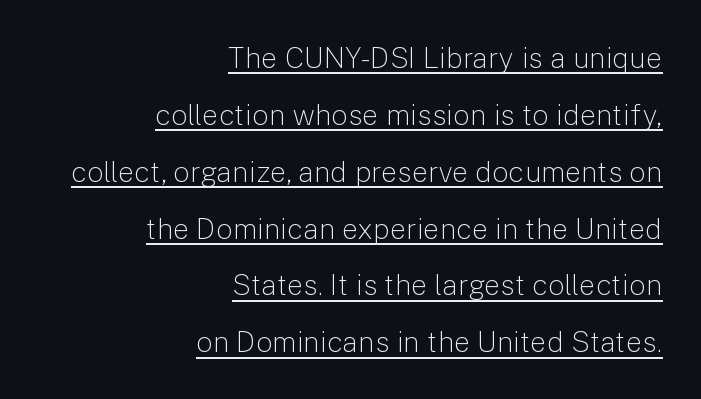
{"serif": "no", "italic": "no", "bold": "no", "weight": "light", "width": "normal", "stroke_contrast": "low", "x_height": "medium", "monospaced": "no", "underline": "yes", "align": "right", "line_spacing": "loose", "line_spacing_ratio": 1.96, "letter_spacing": "normal", "letter_spacing_em": 0.0, "glyph_px": 29}
